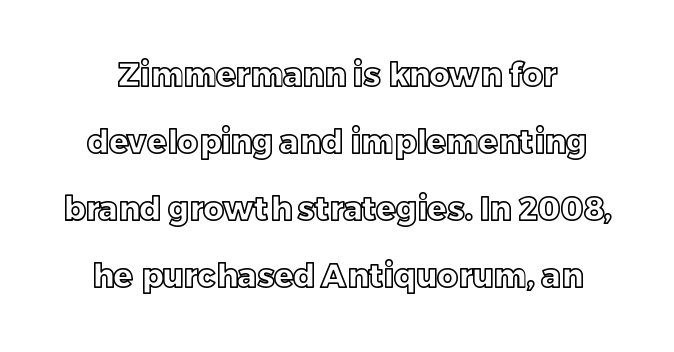
{"italic": "no", "width": "normal", "x_height": "large", "monospaced": "no", "underline": "no", "line_spacing": "loose", "line_spacing_ratio": 2.09, "letter_spacing": "normal", "letter_spacing_em": 0.0, "glyph_px": 32}
